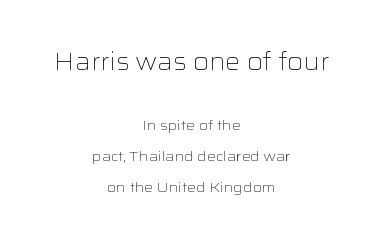
{"italic": "no", "bold": "no", "underline": "no", "align": "center", "line_spacing": "loose", "line_spacing_ratio": 2.21, "letter_spacing": "normal", "letter_spacing_em": 0.0, "larger_block": "first", "size_ratio": 1.71, "glyph_px": 24}
